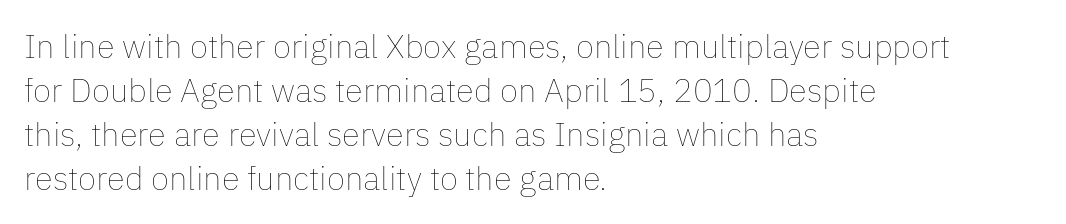
{"italic": "no", "bold": "no", "weight": "thin", "width": "normal", "stroke_contrast": "low", "x_height": "medium", "monospaced": "no", "underline": "no", "align": "left", "line_spacing": "normal", "line_spacing_ratio": 1.33, "letter_spacing": "normal", "letter_spacing_em": 0.0, "glyph_px": 33}
